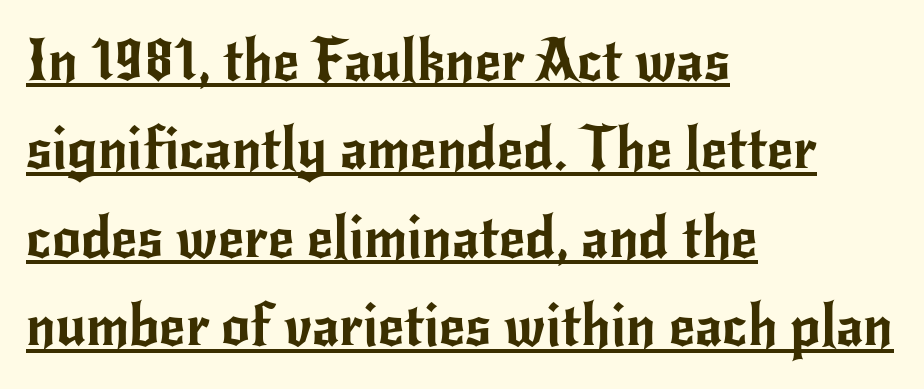
The image shows 57 px sans-serif type, upright; set left-aligned, normal line spacing (1.55x), normal letter spacing, underlined; low stroke contrast and a small x-height.
